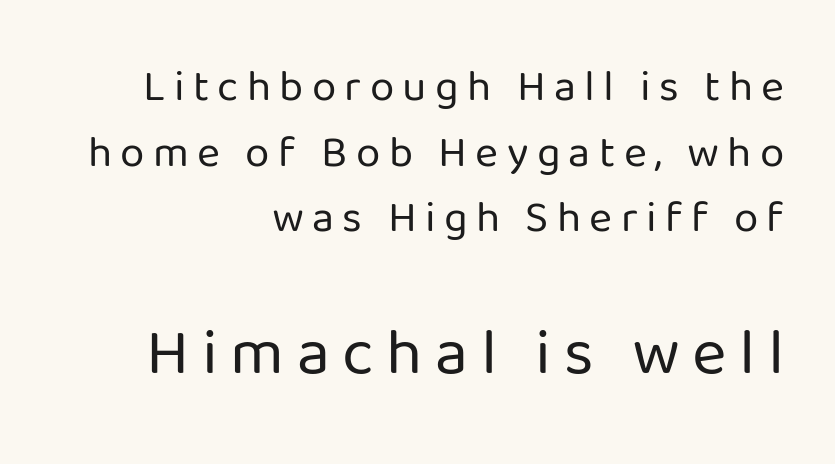
Q: Is the text bold? A: No.
Q: Is the text italic (slanted)? A: No, it is upright.
Q: Is the typeface a serif or a sans-serif typeface? A: Sans-serif.
Q: Is the text underlined? A: No.
Q: How is the paragraph aligned? A: Right-aligned.
Q: Is the spacing between lines tight, normal or loose? A: Normal.
Q: Which block of text is set in a larger size, the first (top) or the second (bottom)? A: The second (bottom) one.
Q: Width (condensed, normal, or wide)? A: Normal.
Q: Stroke contrast? A: Low.
Q: x-height? A: Medium.
Q: Monospaced? A: No.
